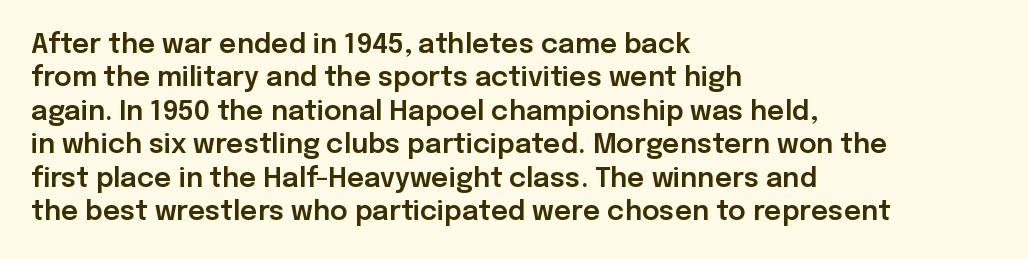
The specimen reads as upright at a glance. The words here are not underlined. Horizontal alignment here is leftward, the default for most running prose. The gaps between neighbouring characters are ordinary and unremarkable.
